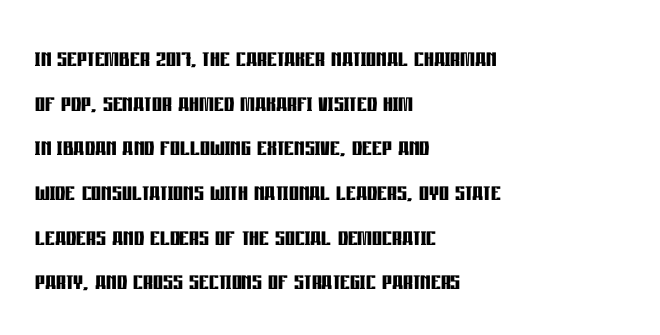
Q: Is the text bold? A: Yes.
Q: Is the text italic (slanted)? A: No, it is upright.
Q: Is the typeface a serif or a sans-serif typeface? A: Sans-serif.
Q: Is the text underlined? A: No.
Q: How is the paragraph aligned? A: Left-aligned.
Q: Is the spacing between letters normal or unusually wide? A: Normal.
Q: Is the spacing between lines tight, normal or loose? A: Normal.
Q: Width (condensed, normal, or wide)? A: Condensed.
Q: Stroke contrast? A: Low.
Q: x-height? A: Large.
Q: Monospaced? A: No.
